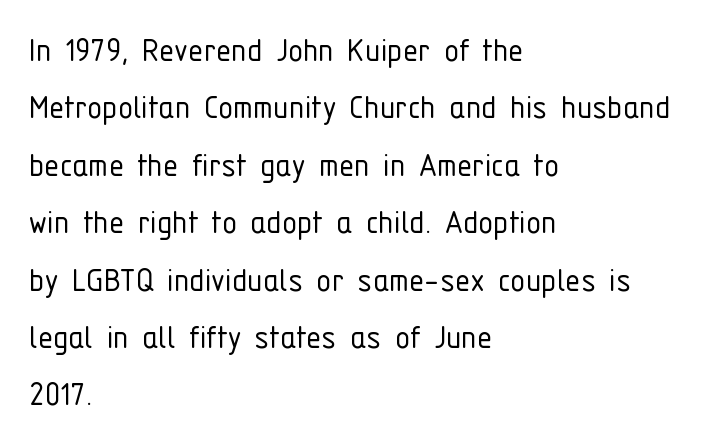
Q: Is the text bold? A: No.
Q: Is the text italic (slanted)? A: No, it is upright.
Q: Is the typeface a serif or a sans-serif typeface? A: Sans-serif.
Q: Is the text underlined? A: No.
Q: How is the paragraph aligned? A: Left-aligned.
Q: Is the spacing between letters normal or unusually wide? A: Normal.
Q: Is the spacing between lines tight, normal or loose? A: Normal.
Q: Width (condensed, normal, or wide)? A: Condensed.
Q: Stroke contrast? A: Low.
Q: x-height? A: Medium.
Q: Monospaced? A: No.
